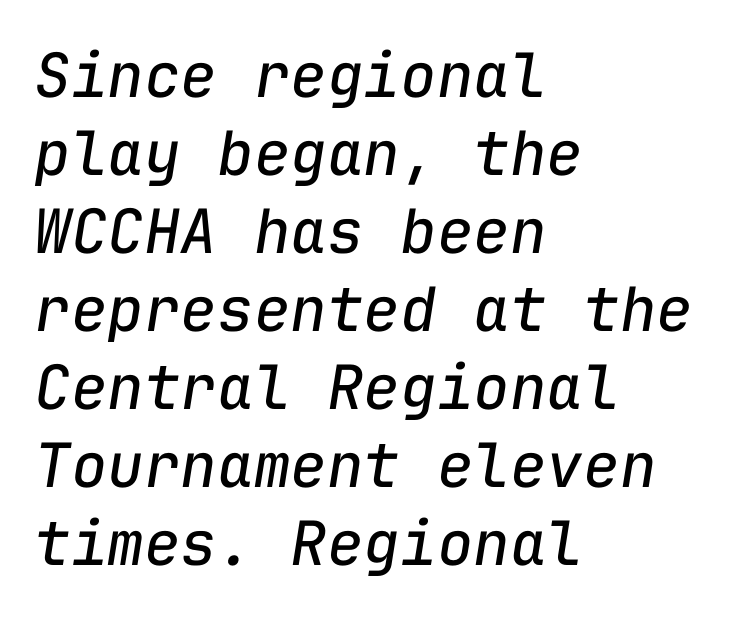
Q: Is the text bold? A: No.
Q: Is the text italic (slanted)? A: Yes, it leans right by about 9 degrees.
Q: Is the text underlined? A: No.
Q: How is the paragraph aligned? A: Left-aligned.
Q: Is the spacing between letters normal or unusually wide? A: Normal.
Q: Is the spacing between lines tight, normal or loose? A: Normal.
Q: Width (condensed, normal, or wide)? A: Normal.
Q: Stroke contrast? A: Low.
Q: x-height? A: Medium.
Q: Monospaced? A: Yes.
